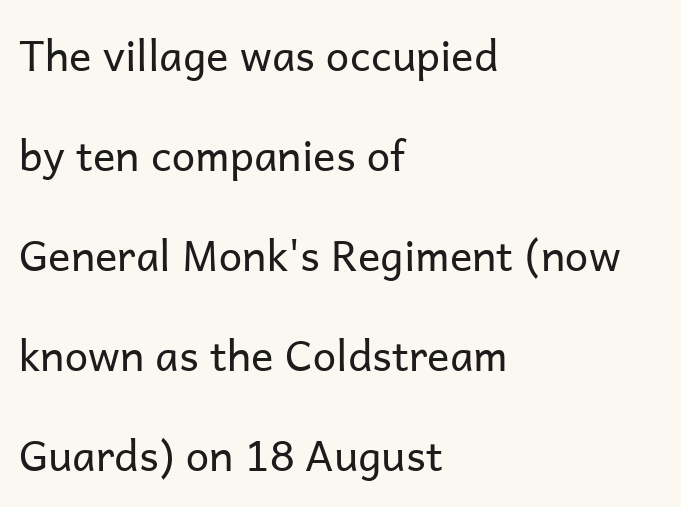
Characters remain perfectly vertical along every line. The lines are quadded left. Does extra space separate the letters? No, they use regular spacing. Proportional: the letters do not fall into vertical columns. The block of text is sparse from top to bottom, with ample space between rows. The letterforms sit at book weight or below.
